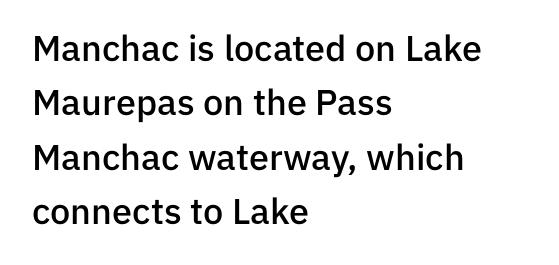
The image shows 36 px semibold sans-serif type, upright; set left-aligned, normal line spacing (1.51x), normal letter spacing, not underlined; low stroke contrast and a medium x-height.
